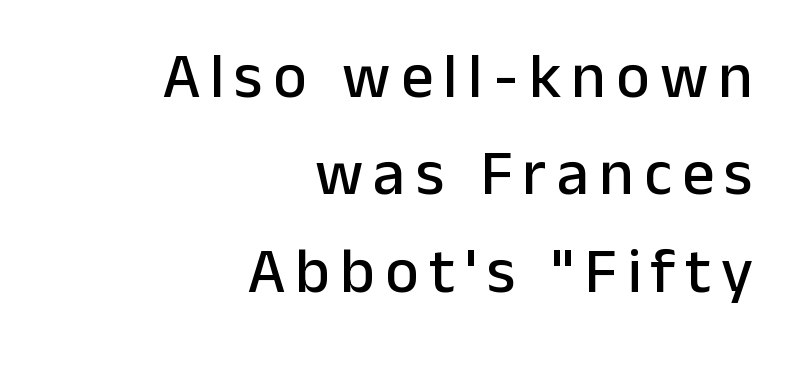
Q: Is the text italic (slanted)? A: No, it is upright.
Q: Is the typeface a serif or a sans-serif typeface? A: Sans-serif.
Q: Is the text underlined? A: No.
Q: How is the paragraph aligned? A: Right-aligned.
Q: Is the spacing between lines tight, normal or loose? A: Normal.
Q: Width (condensed, normal, or wide)? A: Normal.
Q: Stroke contrast? A: Low.
Q: x-height? A: Medium.
Q: Monospaced? A: No.
